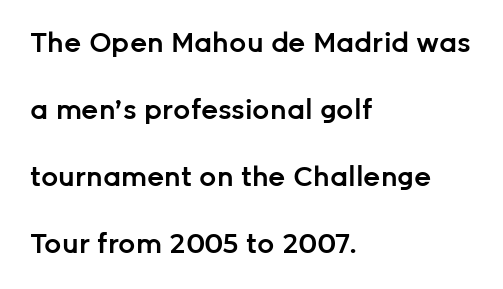
{"italic": "no", "bold": "semi", "underline": "no", "align": "left", "line_spacing": "loose", "line_spacing_ratio": 2.48, "letter_spacing": "normal", "letter_spacing_em": 0.0, "glyph_px": 27}
